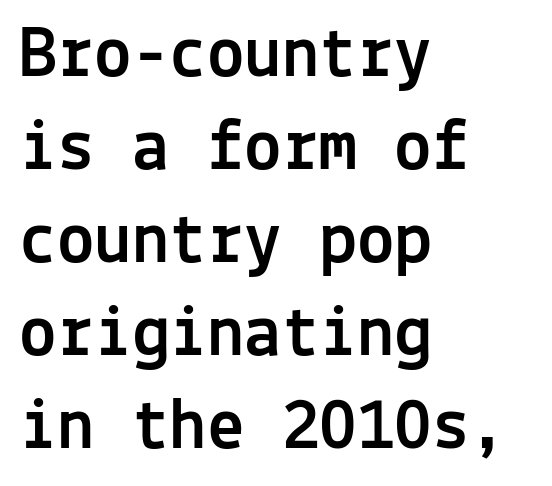
Q: Is the text italic (slanted)? A: No, it is upright.
Q: Is the typeface a serif or a sans-serif typeface? A: Sans-serif.
Q: Is the text underlined? A: No.
Q: How is the paragraph aligned? A: Left-aligned.
Q: Is the spacing between letters normal or unusually wide? A: Normal.
Q: Width (condensed, normal, or wide)? A: Normal.
Q: x-height? A: Medium.
Q: Monospaced? A: Yes.
